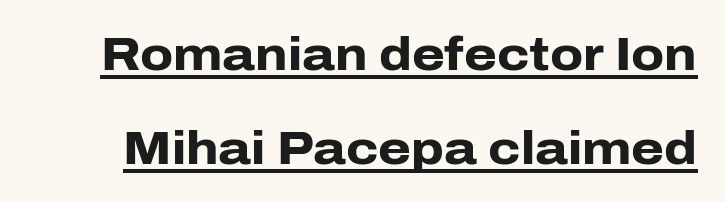
You could not count columns in this text — the font is proportionally spaced. You can see a thin bar hugging the bottom of the glyphs. The typesetting leans heavy: a genuine bold. Successive baselines arrive slowly, with a big drop between each. What stands out about the letter spacing? Nothing — it is the standard amount. Ascenders rise straight up at ninety degrees.
